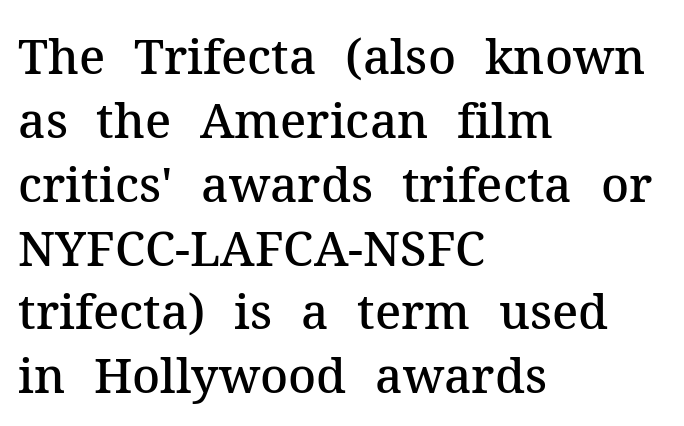
Q: Is the text bold? A: Semi-bold.
Q: Is the text italic (slanted)? A: No, it is upright.
Q: Is the typeface a serif or a sans-serif typeface? A: Serif.
Q: Is the text underlined? A: No.
Q: How is the paragraph aligned? A: Left-aligned.
Q: Is the spacing between letters normal or unusually wide? A: Normal.
Q: Is the spacing between lines tight, normal or loose? A: Normal.
Q: Width (condensed, normal, or wide)? A: Normal.
Q: Stroke contrast? A: Medium.
Q: x-height? A: Medium.
Q: Monospaced? A: No.
